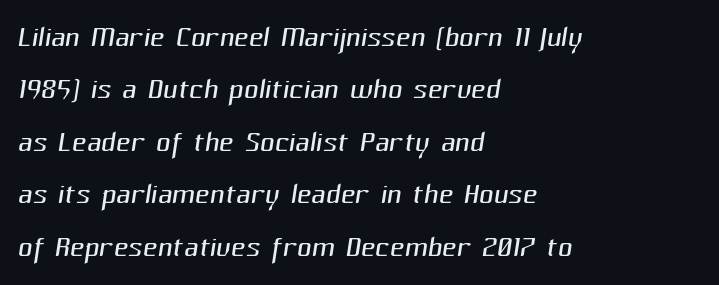
Q: Is the text bold? A: No.
Q: Is the typeface a serif or a sans-serif typeface? A: Sans-serif.
Q: Is the text underlined? A: No.
Q: How is the paragraph aligned? A: Left-aligned.
Q: Is the spacing between letters normal or unusually wide? A: Normal.
Q: Is the spacing between lines tight, normal or loose? A: Normal.
Q: Width (condensed, normal, or wide)? A: Normal.
Q: Stroke contrast? A: Medium.
Q: x-height? A: Medium.
Q: Monospaced? A: No.
